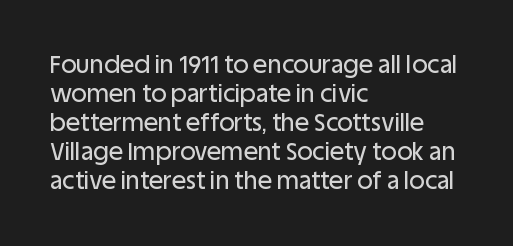
{"italic": "no", "underline": "no", "align": "left", "line_spacing_ratio": 1.21, "letter_spacing": "normal", "letter_spacing_em": 0.0, "glyph_px": 24}
